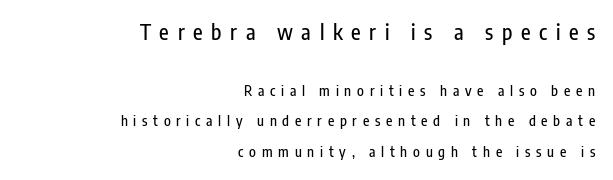
The specimen omits any rule beneath the text block's lines. Posture: upright roman. Someone cranked the tracking dial way up on this one. Reading down the column, the eye jumps a long way to each next line. Is the block centered? No — it sits flush against the right margin.
